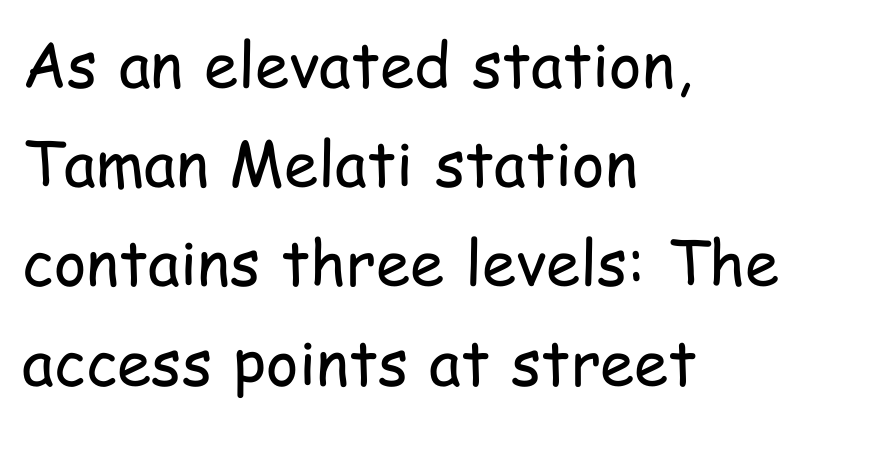
The image shows 62 px regular-weight, condensed sans-serif type, upright; set left-aligned, normal line spacing (1.6x), normal letter spacing, not underlined; low stroke contrast and a medium x-height.
